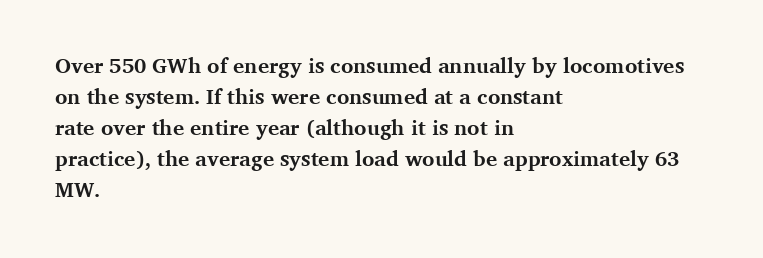
{"italic": "no", "bold": "yes", "underline": "no", "align": "left", "line_spacing": "normal", "line_spacing_ratio": 1.48, "letter_spacing": "normal", "letter_spacing_em": 0.0, "glyph_px": 21}
